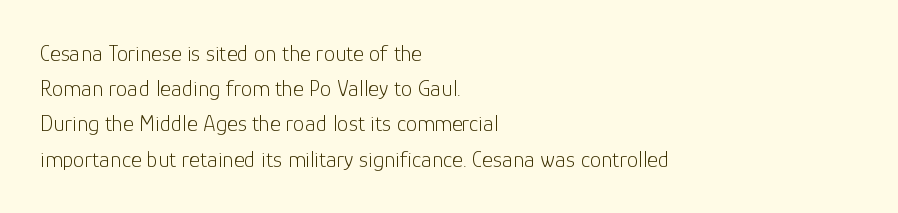
{"italic": "no", "bold": "no", "underline": "no", "align": "left", "line_spacing": "normal", "line_spacing_ratio": 1.53, "letter_spacing": "normal", "letter_spacing_em": 0.0, "glyph_px": 23}
